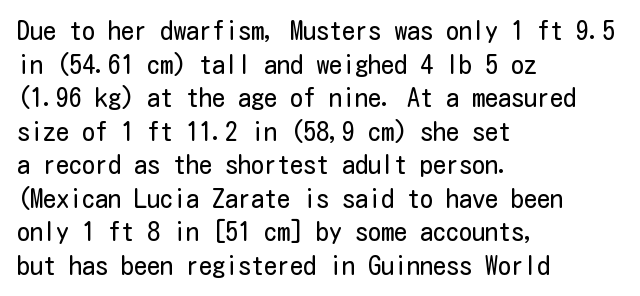
{"italic": "no", "bold": "no", "underline": "no", "align": "left", "line_spacing": "normal", "line_spacing_ratio": 1.29, "letter_spacing": "normal", "letter_spacing_em": 0.0, "glyph_px": 26}
